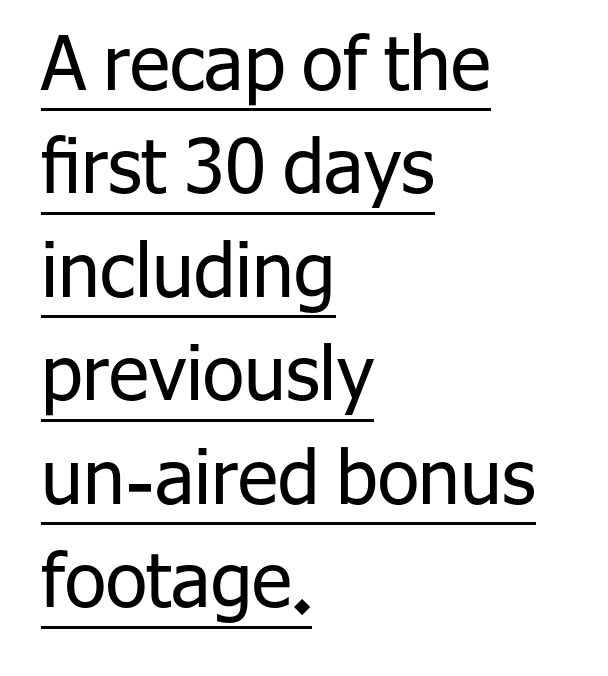
The image shows 75 px regular-weight sans-serif type, upright; set left-aligned, normal line spacing (1.38x), normal letter spacing, underlined; low stroke contrast and a medium x-height.
